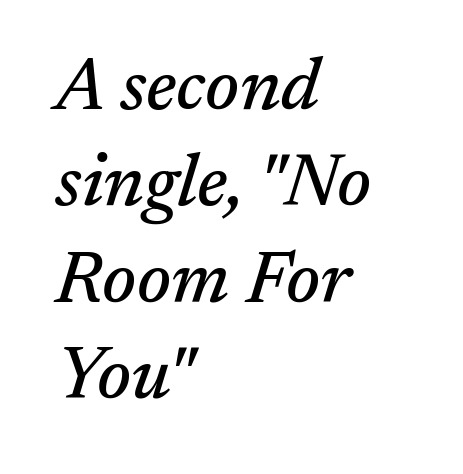
Q: Is the text italic (slanted)? A: Yes, it leans right by about 17 degrees.
Q: Is the typeface a serif or a sans-serif typeface? A: Serif.
Q: Is the text underlined? A: No.
Q: How is the paragraph aligned? A: Left-aligned.
Q: Is the spacing between letters normal or unusually wide? A: Normal.
Q: Is the spacing between lines tight, normal or loose? A: Normal.
Q: Width (condensed, normal, or wide)? A: Normal.
Q: Stroke contrast? A: Medium.
Q: x-height? A: Medium.
Q: Monospaced? A: No.
